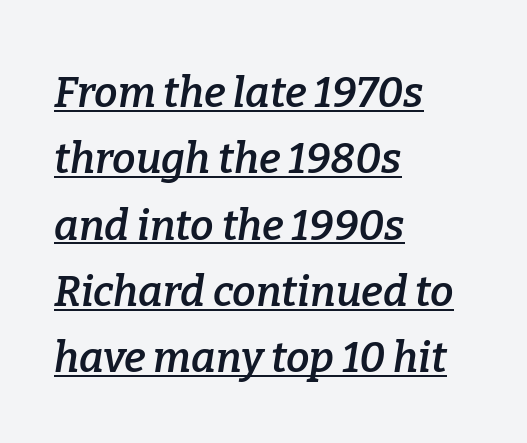
{"serif": "yes", "italic": "yes", "lean": "right", "slant_degrees": 9, "bold": "semi", "weight": "semibold", "width": "normal", "stroke_contrast": "low", "x_height": "medium", "monospaced": "no", "underline": "yes", "align": "left", "line_spacing": "normal", "line_spacing_ratio": 1.58, "letter_spacing": "normal", "letter_spacing_em": 0.0, "glyph_px": 42}
